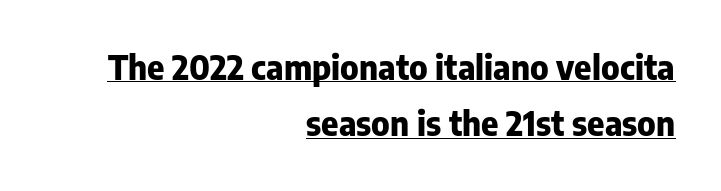
{"serif": "no", "italic": "no", "bold": "yes", "weight": "heavy", "width": "normal", "stroke_contrast": "low", "x_height": "medium", "monospaced": "no", "underline": "yes", "align": "right", "line_spacing_ratio": 1.71, "letter_spacing": "normal", "letter_spacing_em": 0.0, "glyph_px": 33}
